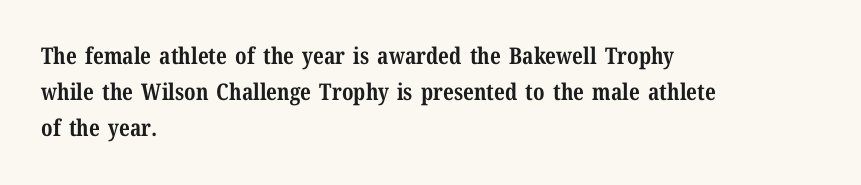
Q: Is the text bold? A: Yes.
Q: Is the text italic (slanted)? A: No, it is upright.
Q: Is the text underlined? A: No.
Q: How is the paragraph aligned? A: Left-aligned.
Q: Is the spacing between letters normal or unusually wide? A: Normal.
Q: Is the spacing between lines tight, normal or loose? A: Normal.
